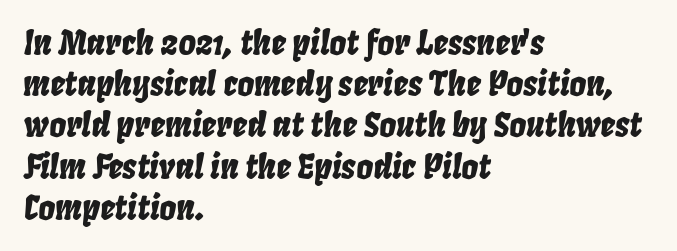
{"italic": "yes", "lean": "right", "slant_degrees": 8, "width": "condensed", "stroke_contrast": "low", "x_height": "large", "monospaced": "no", "underline": "no", "align": "left", "line_spacing": "normal", "line_spacing_ratio": 1.25, "letter_spacing": "normal", "letter_spacing_em": 0.0, "glyph_px": 33}
